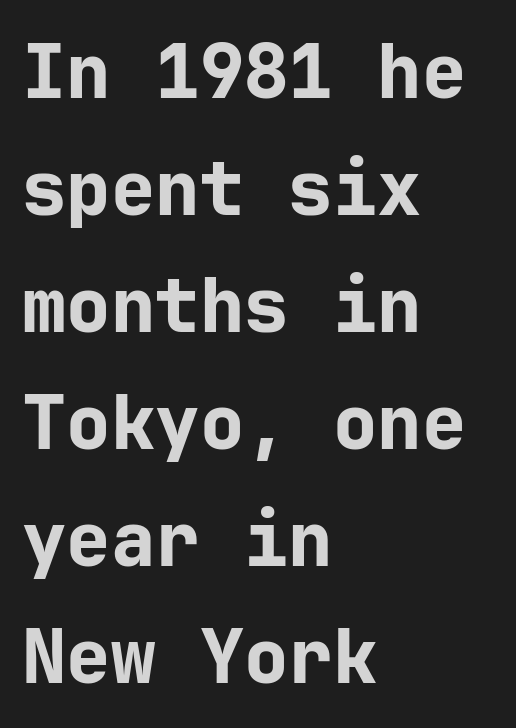
The image shows 74 px bold sans-serif type, upright; set left-aligned, normal line spacing (1.58x), normal letter spacing, not underlined; low stroke contrast and a medium x-height.
